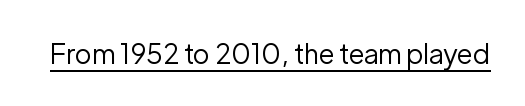
Q: Is the text bold? A: No.
Q: Is the text italic (slanted)? A: No, it is upright.
Q: Is the text underlined? A: Yes.
Q: Is the spacing between letters normal or unusually wide? A: Normal.
